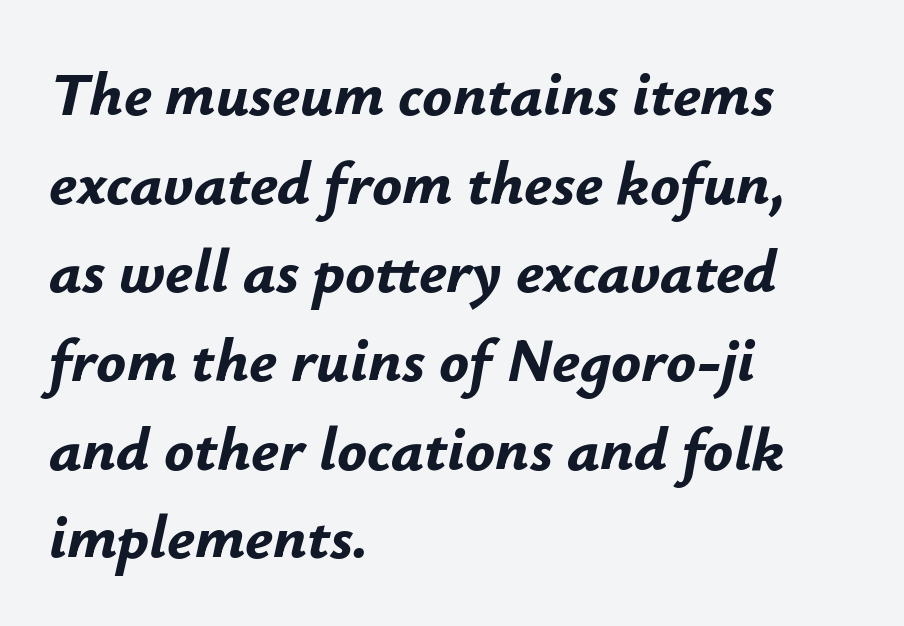
{"italic": "yes", "lean": "right", "slant_degrees": 12, "bold": "yes", "weight": "bold", "width": "normal", "stroke_contrast": "low", "x_height": "small", "monospaced": "no", "underline": "no", "align": "left", "line_spacing": "normal", "line_spacing_ratio": 1.43, "letter_spacing": "normal", "letter_spacing_em": 0.0, "glyph_px": 62}
